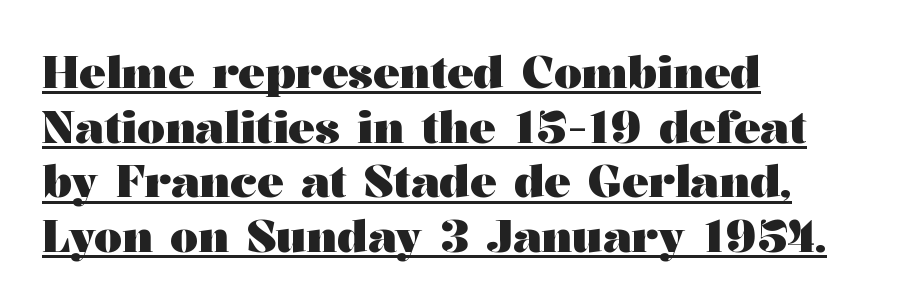
The image shows 44 px heavy, wide serif type, upright; set left-aligned, line spacing 1.24x, normal letter spacing, underlined; medium stroke contrast and a medium x-height.
